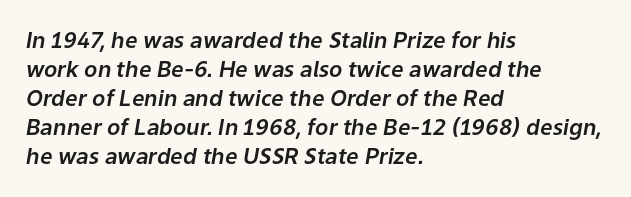
{"italic": "yes", "lean": "right", "slant_degrees": 9, "underline": "no", "align": "left", "line_spacing": "normal", "line_spacing_ratio": 1.32, "letter_spacing": "normal", "letter_spacing_em": 0.0, "glyph_px": 22}
